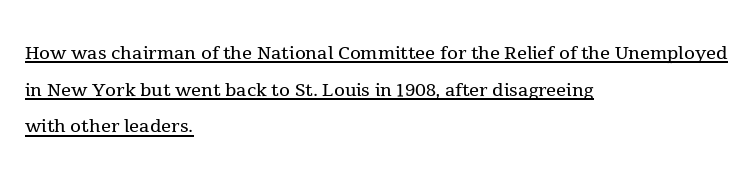
{"italic": "no", "bold": "no", "underline": "yes", "align": "left", "line_spacing": "normal", "line_spacing_ratio": 1.47, "letter_spacing": "normal", "letter_spacing_em": 0.0, "glyph_px": 25}
